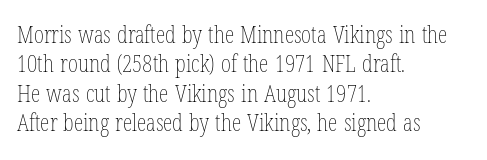
The image shows 24 px text type, upright; set left-aligned, line spacing 1.22x, normal letter spacing, not underlined.
